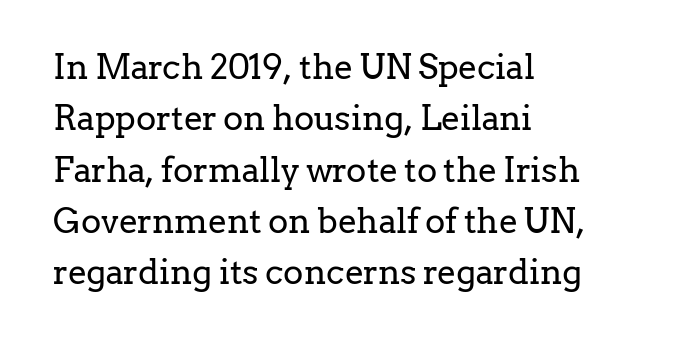
{"serif": "yes", "italic": "no", "bold": "no", "weight": "regular", "width": "normal", "stroke_contrast": "low", "x_height": "medium", "monospaced": "no", "underline": "no", "align": "left", "line_spacing": "normal", "line_spacing_ratio": 1.51, "letter_spacing": "normal", "letter_spacing_em": 0.0, "glyph_px": 34}
